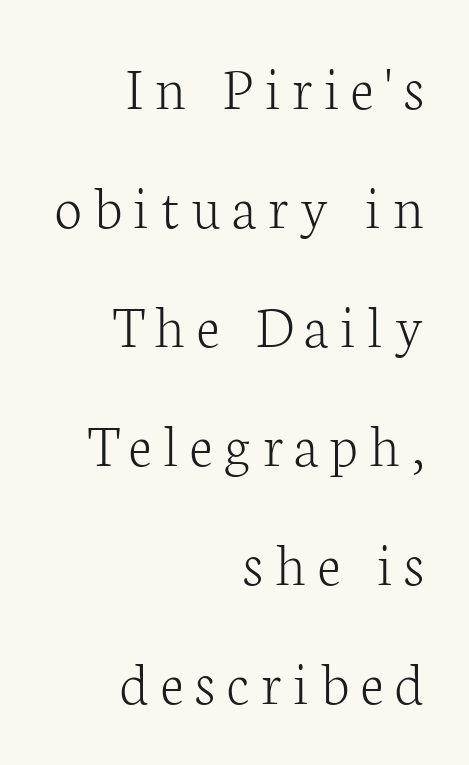
Horizontally, the lines are justified to the trailing edge only. Small tapered or slab feet sit at the stroke ends, so this counts as serif. The letters advance in unequal steps, a hallmark of proportional type. The specimen reads as upright at a glance.
